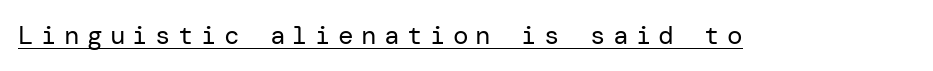
The image shows 26 px text type, upright; set unusually wide letter spacing (+0.28 em), underlined.
